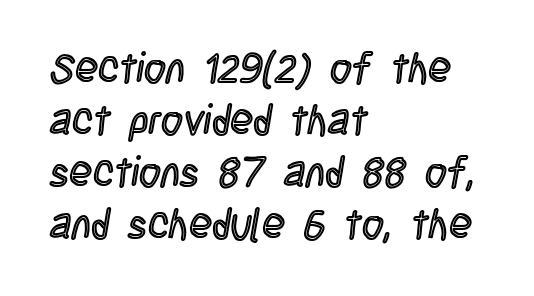
The area under the type is left untouched. Leftover space on each line is placed entirely after the last word. Do the characters align in a grid? No, the font is proportional. Caption: standard tracking, unaltered.
